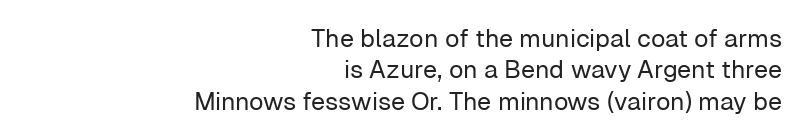
{"italic": "no", "bold": "no", "underline": "no", "align": "right", "line_spacing": "normal", "line_spacing_ratio": 1.26, "letter_spacing": "normal", "letter_spacing_em": 0.0, "glyph_px": 25}
